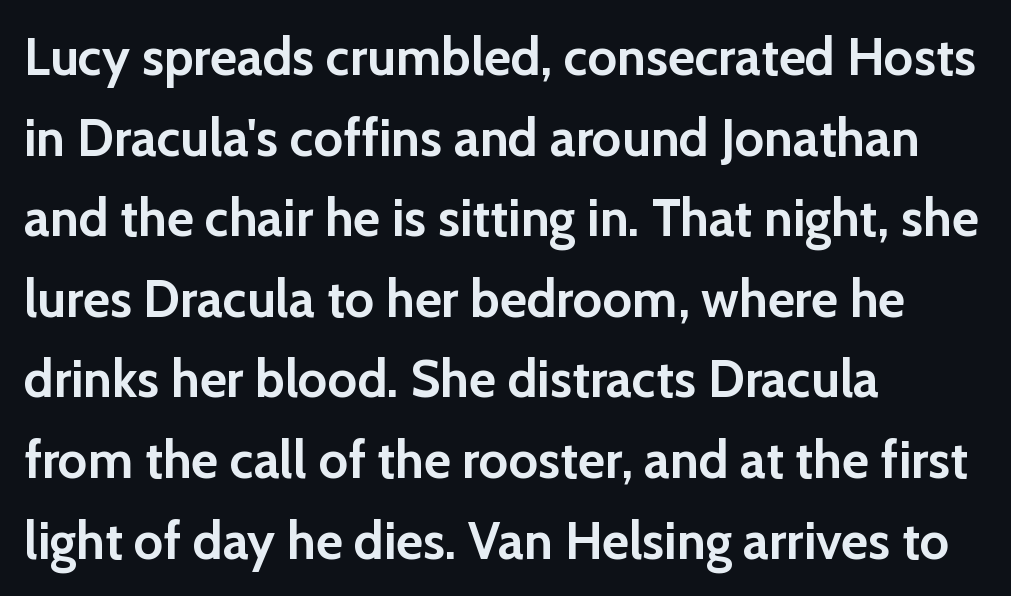
{"serif": "no", "italic": "no", "bold": "yes", "weight": "semibold", "width": "normal", "stroke_contrast": "low", "x_height": "medium", "monospaced": "no", "underline": "no", "align": "left", "line_spacing": "normal", "line_spacing_ratio": 1.55, "letter_spacing": "normal", "letter_spacing_em": 0.0, "glyph_px": 52}
